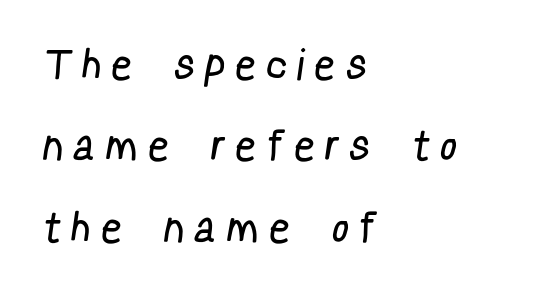
The image shows 42 px regular-weight, condensed sans-serif type; set left-aligned, loose line spacing (1.94x), unusually wide letter spacing (+0.35 em), not underlined; low stroke contrast and a medium x-height.
